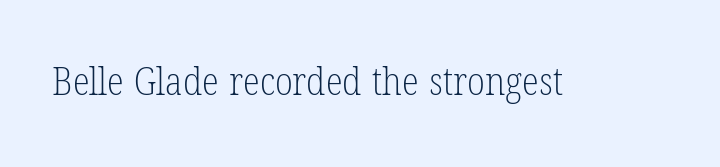
{"serif": "yes", "italic": "no", "bold": "no", "weight": "light", "width": "condensed", "stroke_contrast": "low", "x_height": "medium", "monospaced": "no", "underline": "no", "letter_spacing": "normal", "letter_spacing_em": 0.0, "glyph_px": 39}
